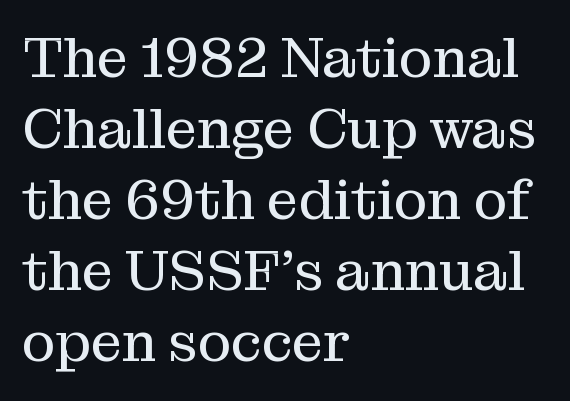
This rendering uses left alignment, leaving the right contour irregular. Quick note: underline off. Upright lettering throughout. This block has exactly the height ordinary leading produces. The tracking reads as untouched default to a designer's eye.
